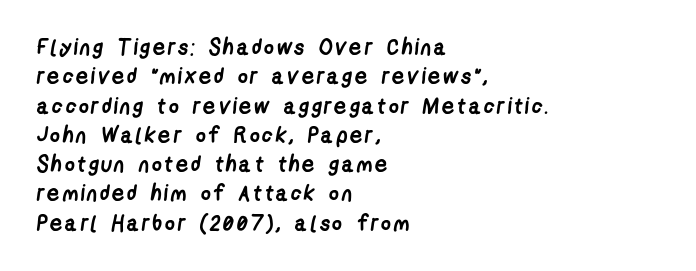
The image shows 22 px bold type; set left-aligned, normal line spacing (1.33x), not underlined.
